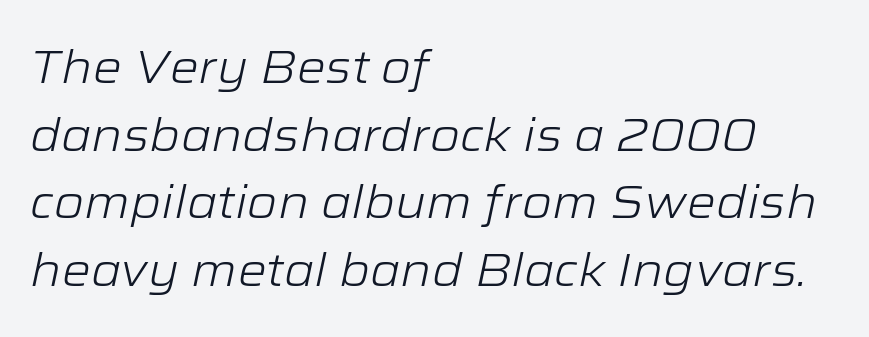
Q: Is the text bold? A: No.
Q: Is the text italic (slanted)? A: Yes, it leans right by about 12 degrees.
Q: Is the text underlined? A: No.
Q: How is the paragraph aligned? A: Left-aligned.
Q: Is the spacing between letters normal or unusually wide? A: Normal.
Q: Is the spacing between lines tight, normal or loose? A: Normal.
Q: Width (condensed, normal, or wide)? A: Wide.
Q: Stroke contrast? A: Low.
Q: x-height? A: Medium.
Q: Monospaced? A: No.
